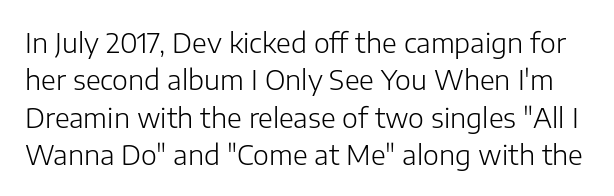
{"italic": "no", "bold": "no", "underline": "no", "line_spacing": "normal", "line_spacing_ratio": 1.38, "letter_spacing": "normal", "letter_spacing_em": 0.0, "glyph_px": 27}
